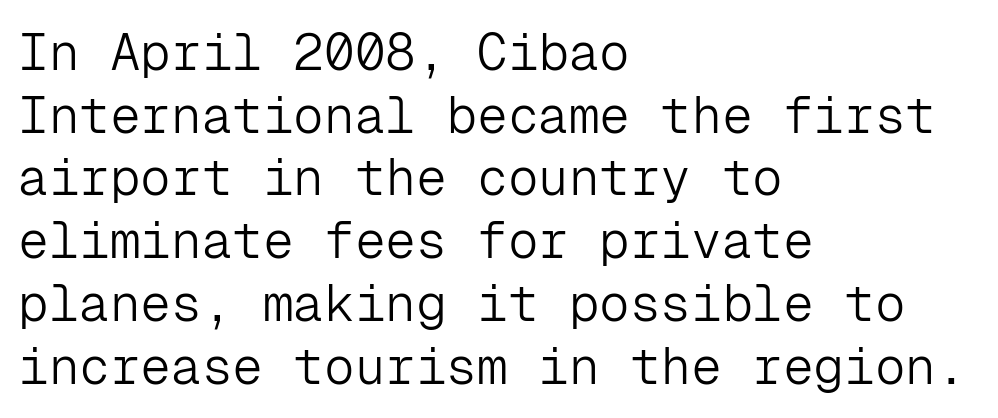
This sample is left-justified, so line endings fall wherever the words run out. This is sans-serif lettering, the kind often seen on screens and signage. Stems here are at most as thick as an everyday book face. Short note: letters normally spaced. Every character sits straight up, as roman type does.
